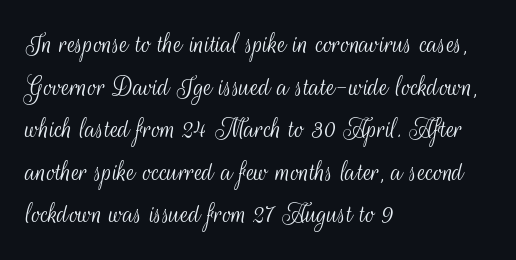
Type without underlining. Serifs: no, the terminals of the letterforms are clean. The letters advance in unequal steps, a hallmark of proportional type. The cut favours lightness, reaching ordinary text weight at its darkest.
